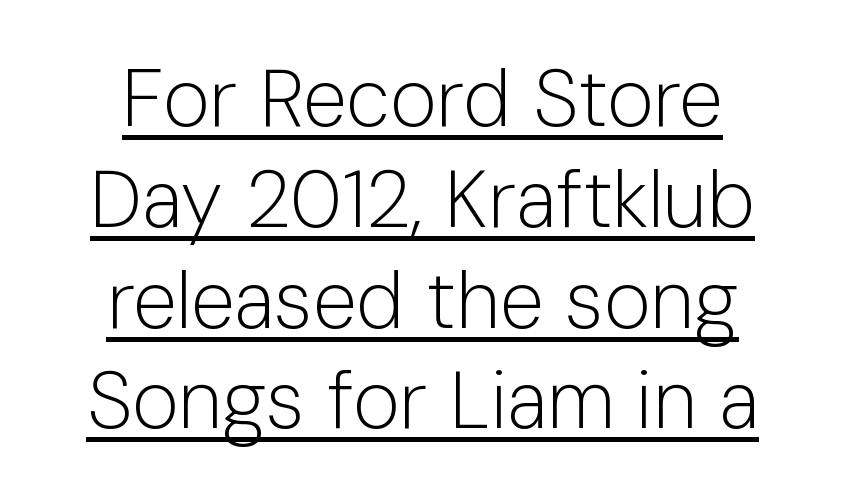
{"serif": "no", "italic": "no", "bold": "no", "weight": "light", "width": "normal", "stroke_contrast": "low", "x_height": "medium", "monospaced": "no", "underline": "yes", "align": "center", "line_spacing": "normal", "line_spacing_ratio": 1.26, "letter_spacing": "normal", "letter_spacing_em": 0.0, "glyph_px": 80}
